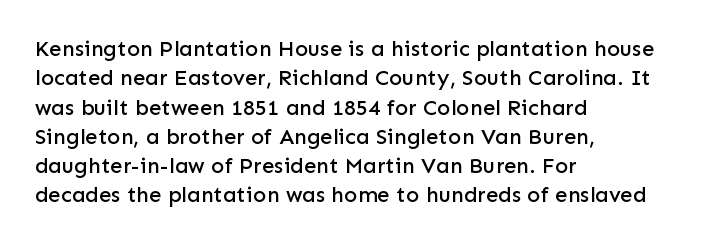
Q: Is the text italic (slanted)? A: No, it is upright.
Q: Is the text underlined? A: No.
Q: How is the paragraph aligned? A: Left-aligned.
Q: Is the spacing between letters normal or unusually wide? A: Normal.
Q: Is the spacing between lines tight, normal or loose? A: Normal.
